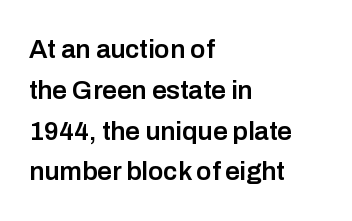
Q: Is the text bold? A: Semi-bold.
Q: Is the text italic (slanted)? A: No, it is upright.
Q: Is the text underlined? A: No.
Q: How is the paragraph aligned? A: Left-aligned.
Q: Is the spacing between letters normal or unusually wide? A: Normal.
Q: Is the spacing between lines tight, normal or loose? A: Normal.
